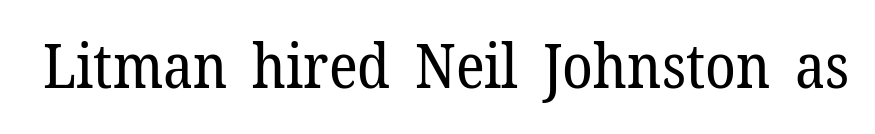
Tall strokes in this sample are plumb rather than angled. Any mark beneath the type? The region is blank. Caption: face not bold, strokes unweighted. Does the type have serifs? Yes, each stem ends in a small foot. Looks like regular typesetting: each glyph gets only the width it needs. The passage shown has conventional tracking throughout.
